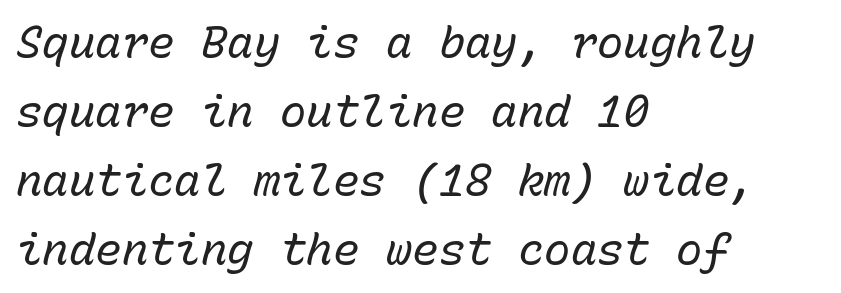
The image shows 44 px regular-weight type, italic (leaning right), monospaced; set left-aligned, normal line spacing (1.57x), normal letter spacing, not underlined; low stroke contrast and a medium x-height.
